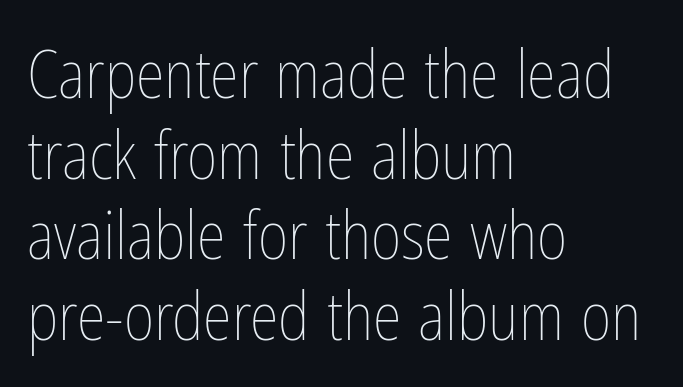
The image shows 66 px thin, condensed type, upright; set left-aligned, line spacing 1.22x, normal letter spacing, not underlined; low stroke contrast and a medium x-height.
